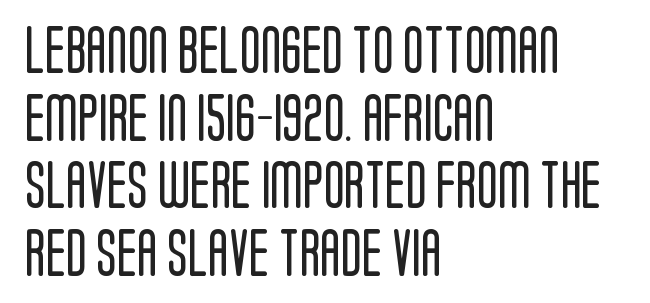
Q: Is the text bold? A: No.
Q: Is the text italic (slanted)? A: No, it is upright.
Q: Is the typeface a serif or a sans-serif typeface? A: Sans-serif.
Q: Is the text underlined? A: No.
Q: How is the paragraph aligned? A: Left-aligned.
Q: Is the spacing between letters normal or unusually wide? A: Normal.
Q: Is the spacing between lines tight, normal or loose? A: Normal.
Q: Width (condensed, normal, or wide)? A: Condensed.
Q: Stroke contrast? A: Low.
Q: x-height? A: Large.
Q: Monospaced? A: No.
